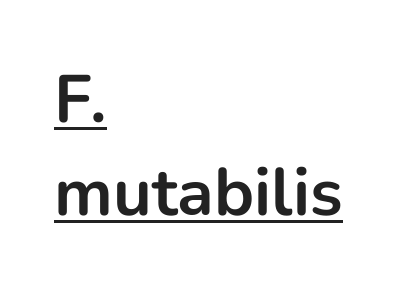
The image shows 67 px bold sans-serif type, upright; set left-aligned, normal line spacing (1.39x), normal letter spacing, underlined; low stroke contrast and a medium x-height.
